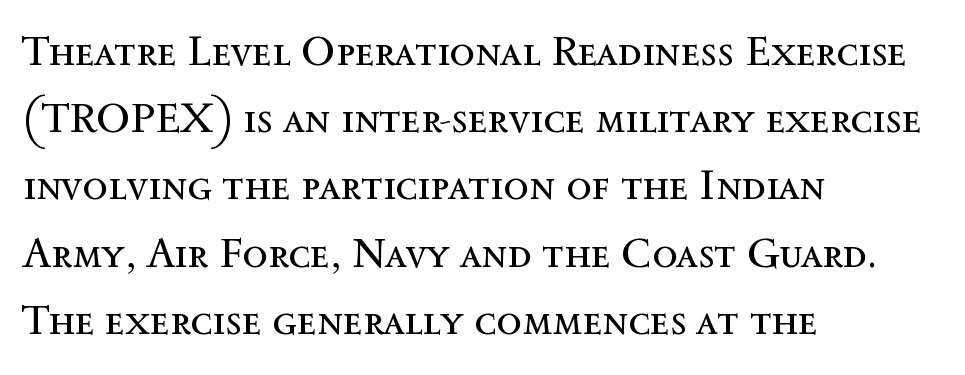
Q: Is the text bold? A: No.
Q: Is the text italic (slanted)? A: No, it is upright.
Q: Is the text underlined? A: No.
Q: How is the paragraph aligned? A: Left-aligned.
Q: Is the spacing between letters normal or unusually wide? A: Normal.
Q: Is the spacing between lines tight, normal or loose? A: Normal.
Q: Width (condensed, normal, or wide)? A: Normal.
Q: x-height? A: Medium.
Q: Monospaced? A: No.
